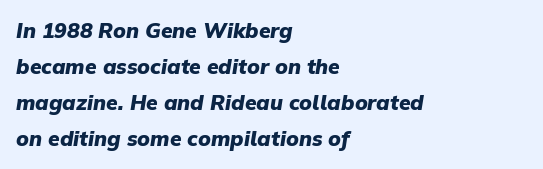
Q: Is the text bold? A: Yes.
Q: Is the text italic (slanted)? A: Yes, it leans right by about 9 degrees.
Q: Is the text underlined? A: No.
Q: How is the paragraph aligned? A: Left-aligned.
Q: Is the spacing between letters normal or unusually wide? A: Normal.
